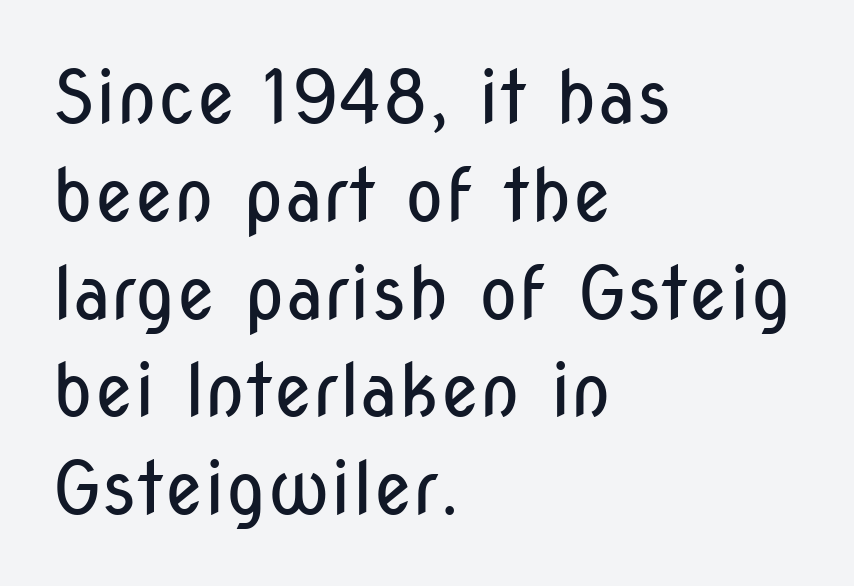
{"serif": "no", "italic": "no", "bold": "no", "weight": "regular", "width": "condensed", "stroke_contrast": "low", "x_height": "medium", "monospaced": "no", "underline": "no", "align": "left", "line_spacing": "normal", "line_spacing_ratio": 1.34, "letter_spacing": "normal", "letter_spacing_em": 0.0, "glyph_px": 73}
